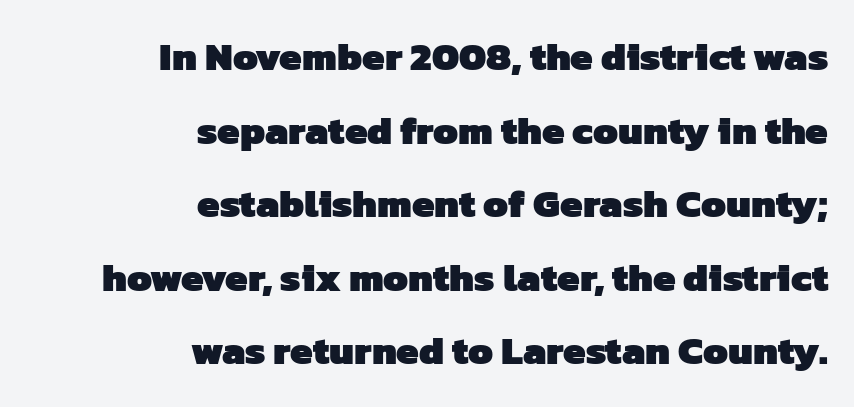
{"serif": "no", "bold": "yes", "weight": "heavy", "width": "normal", "stroke_contrast": "low", "x_height": "medium", "monospaced": "no", "underline": "no", "align": "right", "line_spacing_ratio": 1.84, "letter_spacing": "normal", "letter_spacing_em": 0.0, "glyph_px": 40}
